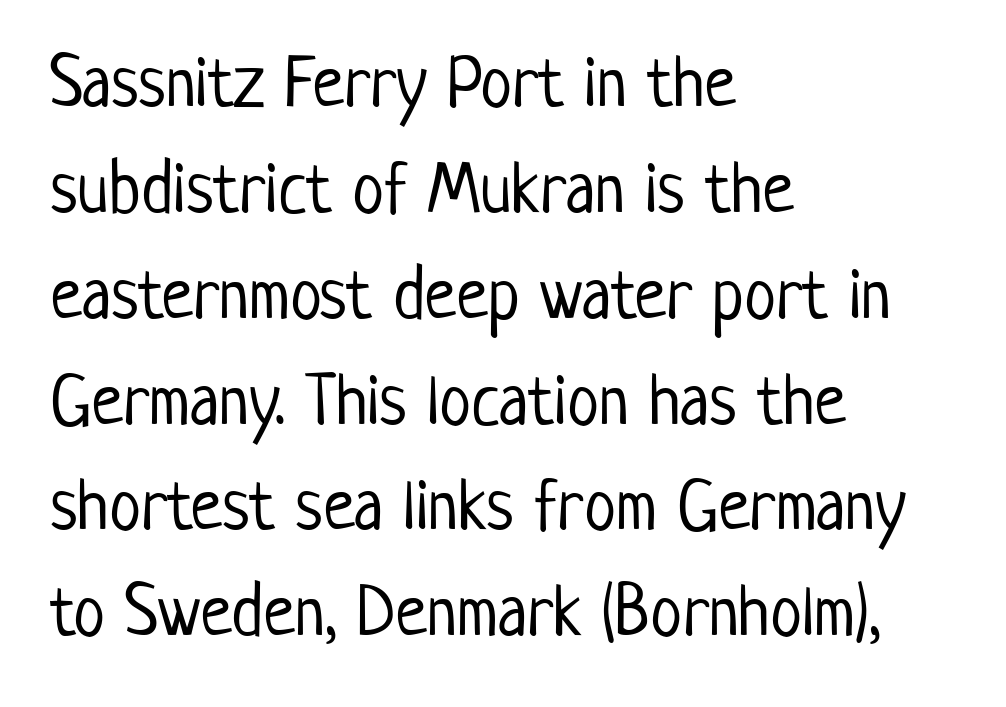
The image shows 72 px light, condensed sans-serif type, upright; set left-aligned, normal line spacing (1.47x), normal letter spacing, not underlined; low stroke contrast and a medium x-height.
